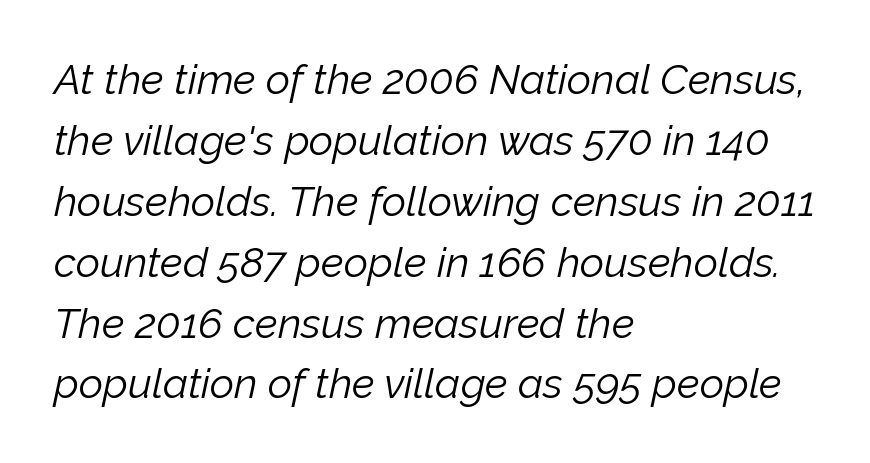
Q: Is the text bold? A: No.
Q: Is the text italic (slanted)? A: Yes, it leans right by about 12 degrees.
Q: Is the text underlined? A: No.
Q: How is the paragraph aligned? A: Left-aligned.
Q: Is the spacing between letters normal or unusually wide? A: Normal.
Q: Is the spacing between lines tight, normal or loose? A: Normal.
Q: Width (condensed, normal, or wide)? A: Normal.
Q: Stroke contrast? A: Low.
Q: x-height? A: Medium.
Q: Monospaced? A: No.
